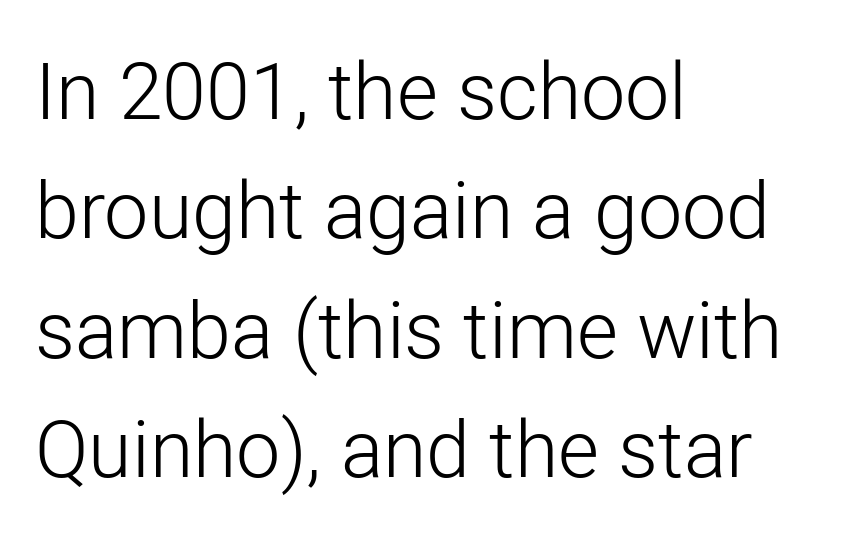
The image shows 79 px light sans-serif type, upright; set left-aligned, normal line spacing (1.51x), normal letter spacing, not underlined; low stroke contrast and a medium x-height.
